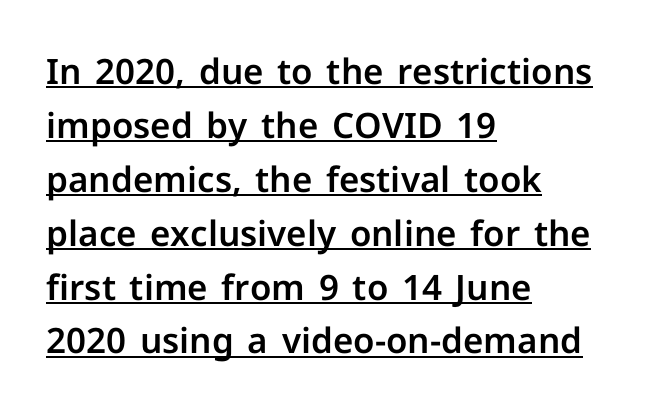
The image shows 35 px sans-serif type, upright; set left-aligned, normal line spacing (1.54x), normal letter spacing, underlined; low stroke contrast and a medium x-height.
